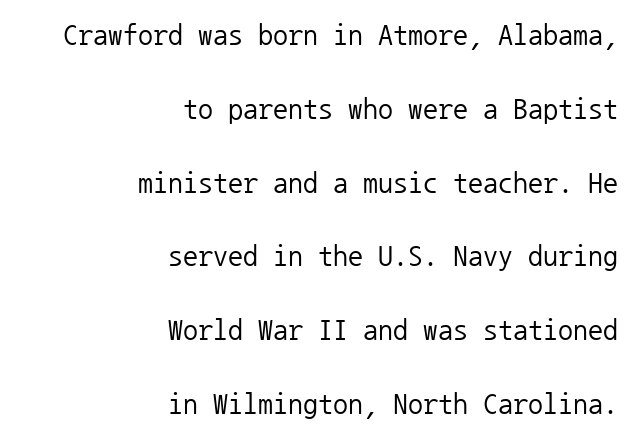
Q: Is the text bold? A: No.
Q: Is the text italic (slanted)? A: No, it is upright.
Q: Is the typeface a serif or a sans-serif typeface? A: Sans-serif.
Q: Is the text underlined? A: No.
Q: How is the paragraph aligned? A: Right-aligned.
Q: Is the spacing between letters normal or unusually wide? A: Normal.
Q: Is the spacing between lines tight, normal or loose? A: Loose.
Q: Width (condensed, normal, or wide)? A: Normal.
Q: Stroke contrast? A: Low.
Q: x-height? A: Medium.
Q: Monospaced? A: Yes.
